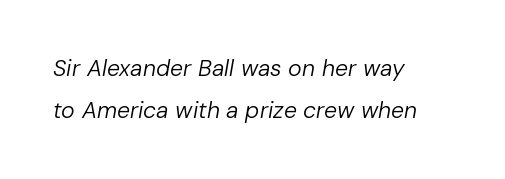
Q: Is the text bold? A: No.
Q: Is the text italic (slanted)? A: Yes, it leans right by about 10 degrees.
Q: Is the text underlined? A: No.
Q: How is the paragraph aligned? A: Left-aligned.
Q: Is the spacing between letters normal or unusually wide? A: Normal.
